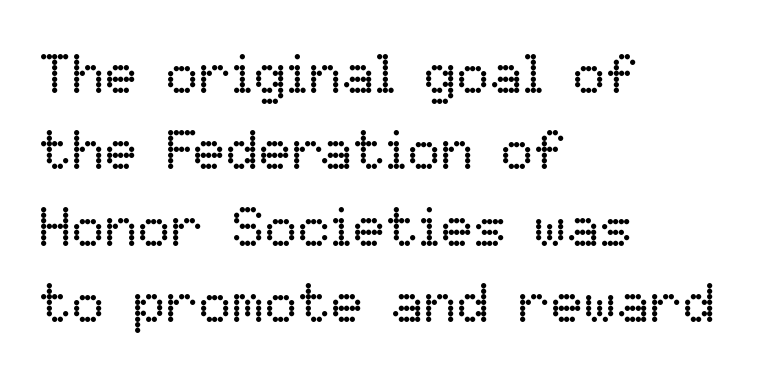
The image shows 55 px regular-weight type, upright; set left-aligned, normal line spacing (1.39x), normal letter spacing, not underlined; low stroke contrast and a medium x-height.
